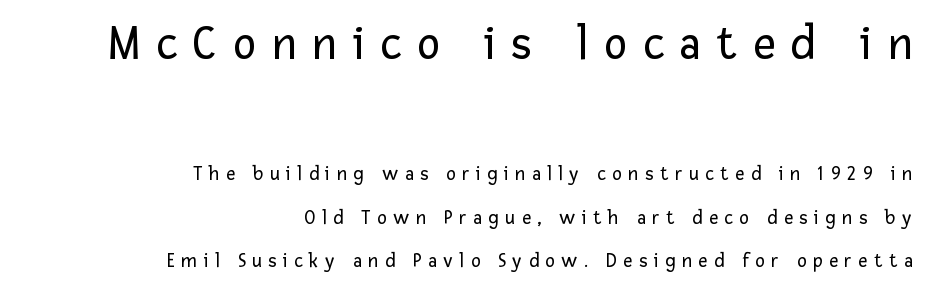
{"serif": "no", "italic": "no", "bold": "no", "weight": "regular", "width": "normal", "stroke_contrast": "low", "x_height": "medium", "monospaced": "no", "underline": "no", "align": "right", "line_spacing": "loose", "line_spacing_ratio": 2.18, "letter_spacing": "wide", "letter_spacing_em": 0.33, "larger_block": "first", "size_ratio": 2.45, "glyph_px": 49}
